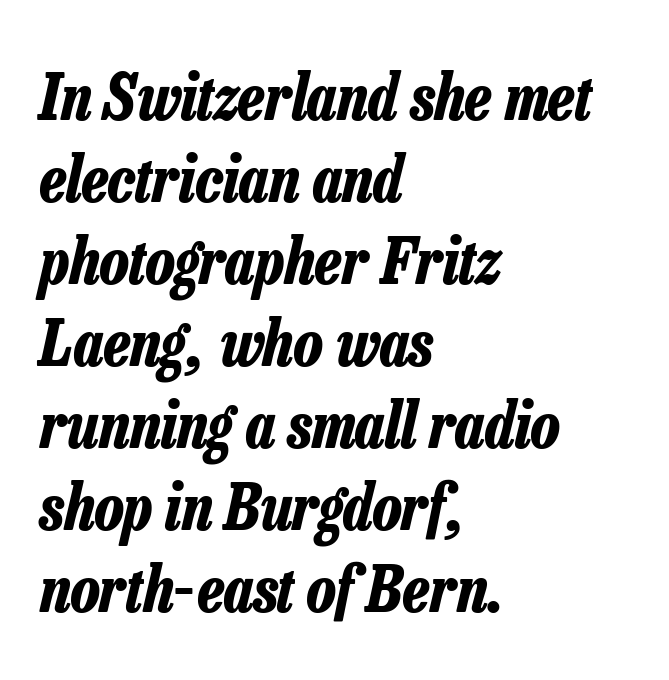
Q: Is the text bold? A: Yes.
Q: Is the text italic (slanted)? A: Yes, it leans right by about 13 degrees.
Q: Is the text underlined? A: No.
Q: How is the paragraph aligned? A: Left-aligned.
Q: Is the spacing between letters normal or unusually wide? A: Normal.
Q: Is the spacing between lines tight, normal or loose? A: Normal.
Q: Width (condensed, normal, or wide)? A: Condensed.
Q: Stroke contrast? A: Low.
Q: x-height? A: Medium.
Q: Monospaced? A: No.
